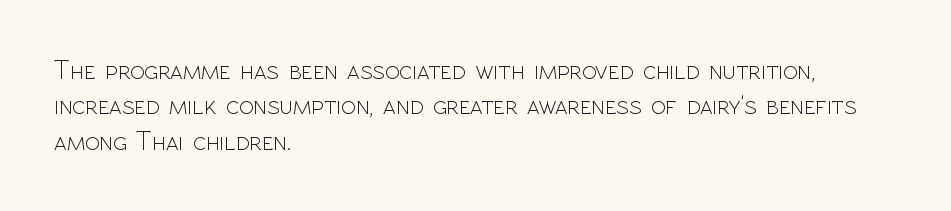
The image shows 27 px text type, upright; set left-aligned, normal line spacing (1.31x), normal letter spacing, not underlined.
